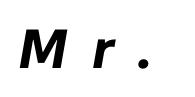
{"italic": "yes", "lean": "right", "slant_degrees": 10, "bold": "yes", "weight": "bold", "width": "normal", "stroke_contrast": "low", "x_height": "medium", "monospaced": "no", "underline": "no", "letter_spacing": "wide", "letter_spacing_em": 0.44, "glyph_px": 55}
